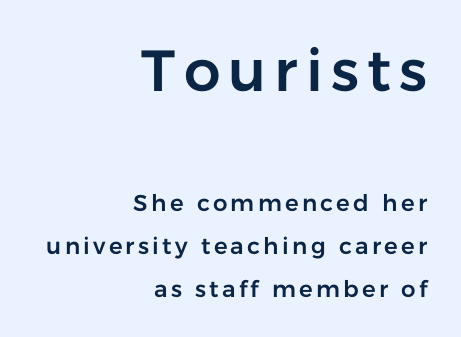
{"serif": "no", "italic": "no", "width": "normal", "stroke_contrast": "low", "x_height": "medium", "monospaced": "no", "underline": "no", "align": "right", "line_spacing_ratio": 1.86, "larger_block": "first", "size_ratio": 2.52, "glyph_px": 58}
